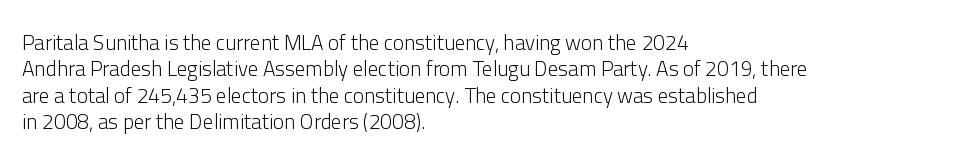
{"italic": "no", "bold": "no", "underline": "no", "align": "left", "line_spacing": "normal", "line_spacing_ratio": 1.26, "letter_spacing": "normal", "letter_spacing_em": 0.0, "glyph_px": 21}
